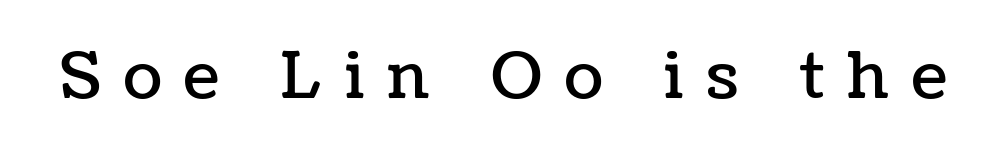
Q: Is the text italic (slanted)? A: No, it is upright.
Q: Is the text underlined? A: No.
Q: Is the spacing between letters normal or unusually wide? A: Unusually wide.
Q: Width (condensed, normal, or wide)? A: Normal.
Q: Stroke contrast? A: Low.
Q: x-height? A: Medium.
Q: Monospaced? A: No.
